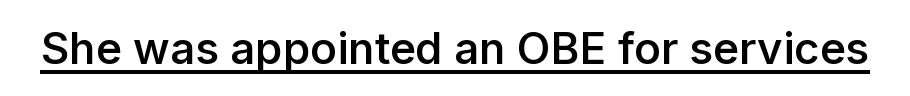
{"serif": "no", "italic": "no", "bold": "semi", "weight": "semibold", "width": "normal", "stroke_contrast": "low", "x_height": "medium", "monospaced": "no", "underline": "yes", "letter_spacing": "normal", "letter_spacing_em": 0.0, "glyph_px": 44}
